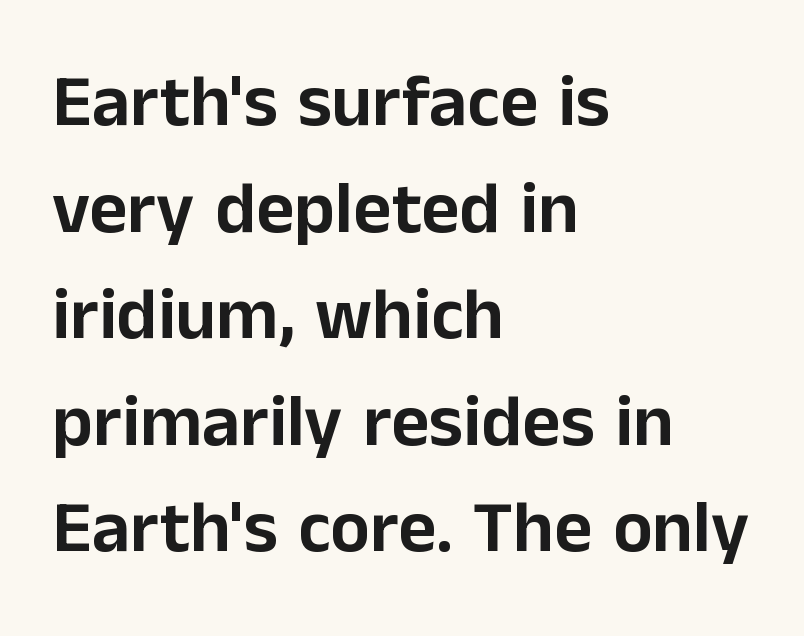
Q: Is the text italic (slanted)? A: No, it is upright.
Q: Is the typeface a serif or a sans-serif typeface? A: Sans-serif.
Q: Is the text underlined? A: No.
Q: How is the paragraph aligned? A: Left-aligned.
Q: Is the spacing between letters normal or unusually wide? A: Normal.
Q: Is the spacing between lines tight, normal or loose? A: Normal.
Q: Width (condensed, normal, or wide)? A: Normal.
Q: Stroke contrast? A: Low.
Q: x-height? A: Medium.
Q: Monospaced? A: No.
